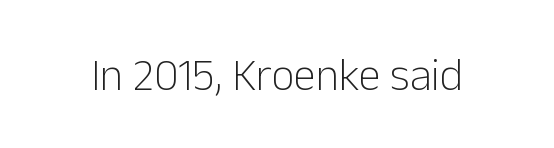
Q: Is the text bold? A: No.
Q: Is the text italic (slanted)? A: No, it is upright.
Q: Is the typeface a serif or a sans-serif typeface? A: Sans-serif.
Q: Is the text underlined? A: No.
Q: Is the spacing between letters normal or unusually wide? A: Normal.
Q: Width (condensed, normal, or wide)? A: Normal.
Q: Stroke contrast? A: Low.
Q: x-height? A: Medium.
Q: Monospaced? A: No.
